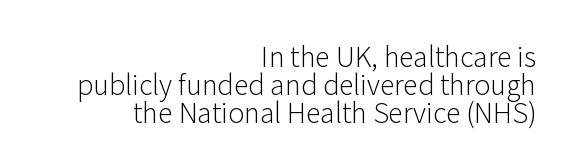
Does the copy run flush right? Yes — the right margin is perfectly even. Successive baselines arrive quickly, one right under another. Tracking value appears to be zero — textbook default spacing. A light-to-regular cut is what we see here. Each row of text sits above clean, open space.
